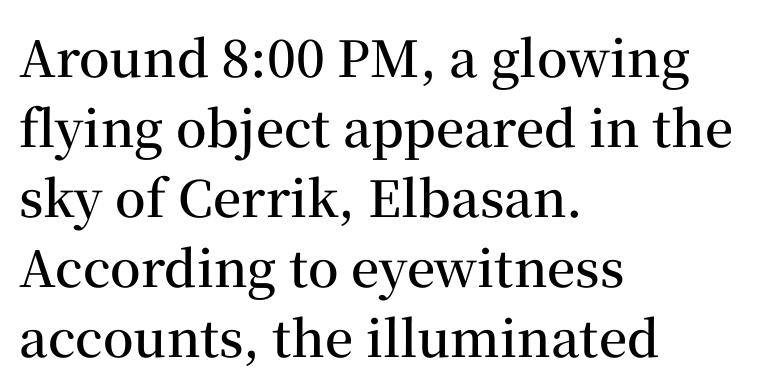
The image shows 50 px semibold serif type, upright; set left-aligned, normal line spacing (1.4x), normal letter spacing, not underlined; medium stroke contrast and a medium x-height.
